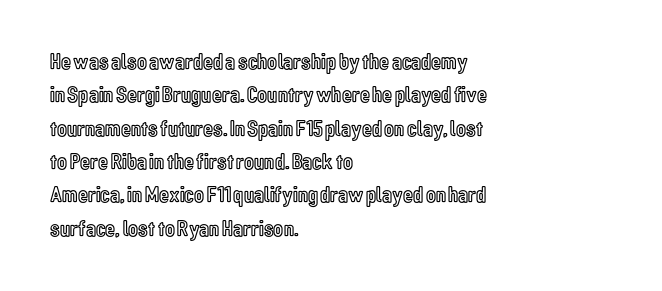
{"italic": "no", "underline": "no", "align": "left", "line_spacing": "normal", "line_spacing_ratio": 1.45, "letter_spacing": "normal", "letter_spacing_em": 0.0, "glyph_px": 23}
